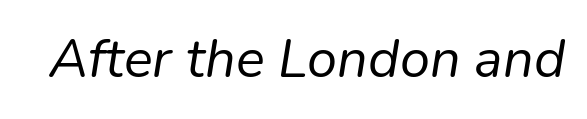
The image shows 54 px regular-weight type, italic (leaning right); set normal letter spacing, not underlined; low stroke contrast and a medium x-height.
